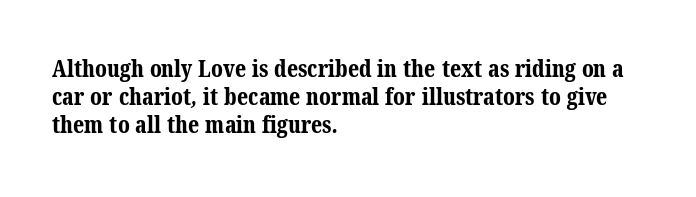
Just letters on the line, the space beneath them empty. Standard letterfit; no display-style spreading of the glyphs. Is the type bold? Yes — the strokes are clearly thick and heavy. The ragged edge is on the right, which tells us the setting is flush left.
